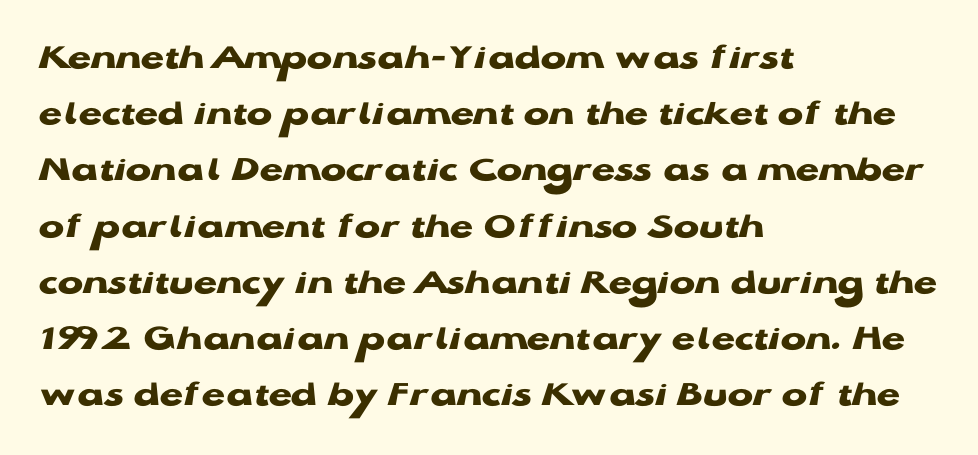
The image shows 38 px heavy, wide sans-serif type, upright; set left-aligned, normal line spacing (1.48x), normal letter spacing, not underlined; low stroke contrast and a medium x-height.
